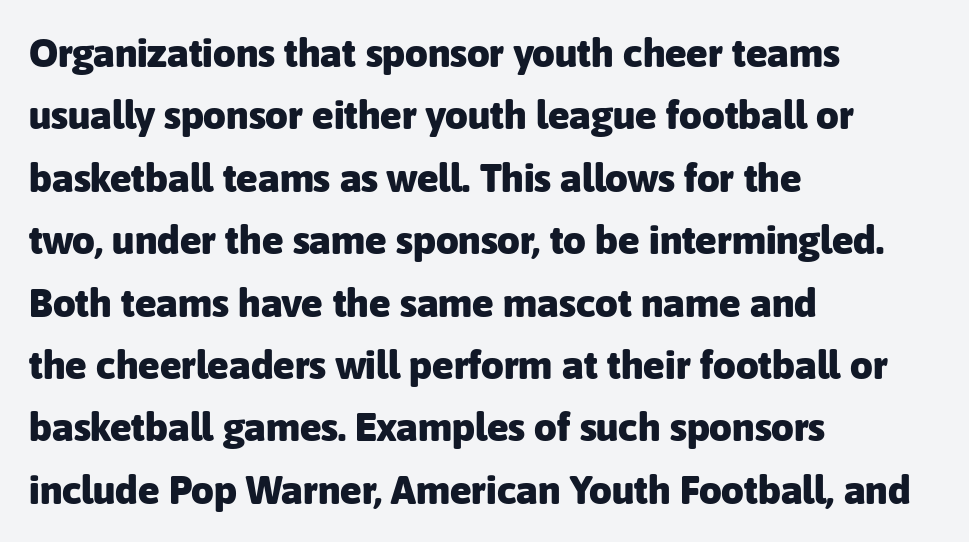
Q: Is the text bold? A: Yes.
Q: Is the text italic (slanted)? A: No, it is upright.
Q: Is the typeface a serif or a sans-serif typeface? A: Sans-serif.
Q: Is the text underlined? A: No.
Q: How is the paragraph aligned? A: Left-aligned.
Q: Is the spacing between letters normal or unusually wide? A: Normal.
Q: Is the spacing between lines tight, normal or loose? A: Normal.
Q: Width (condensed, normal, or wide)? A: Normal.
Q: Stroke contrast? A: Low.
Q: x-height? A: Medium.
Q: Monospaced? A: No.
